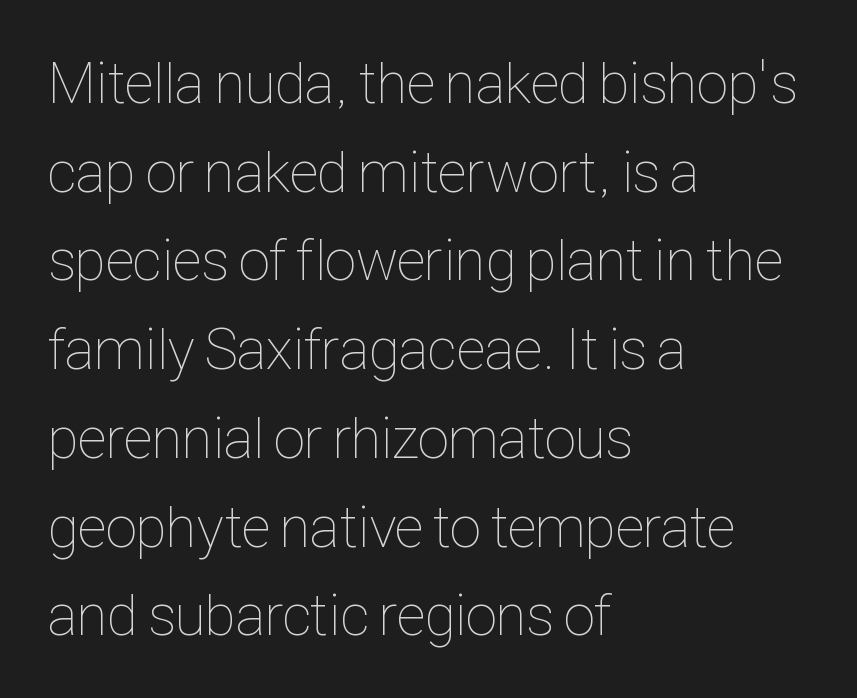
{"italic": "no", "bold": "no", "weight": "thin", "width": "condensed", "stroke_contrast": "low", "x_height": "medium", "monospaced": "no", "underline": "no", "align": "left", "line_spacing": "normal", "line_spacing_ratio": 1.53, "letter_spacing": "normal", "letter_spacing_em": 0.0, "glyph_px": 58}
